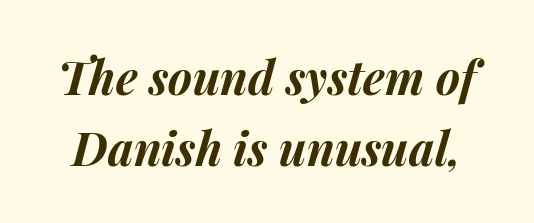
Whoever set this chose a conventional vertical rhythm. The specimen reads as italic at a glance. In terms of letterspacing, this is plain default setting. How heavy is the stroke? Heavy — this is a bold. Varying glyph widths throughout — classic text-font behaviour. The glyphs are unaccompanied by any horizontal stroke below them.
